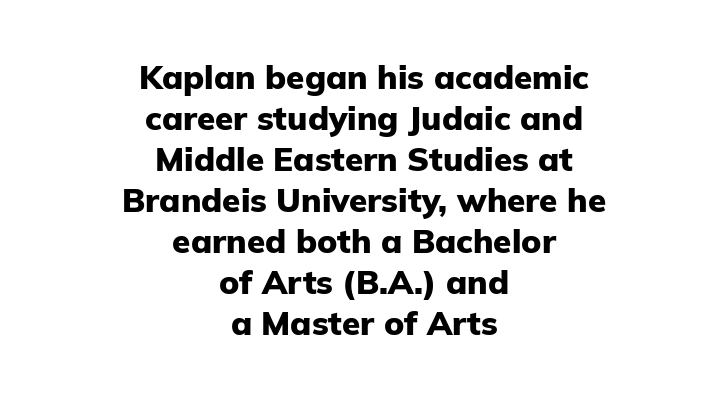
Centered paragraph, ragged on both sides. Ordinary non-slanted type is in use. The characters look thick and weighty, a clear bold. Tracking here is standard; glyphs follow each other at the usual distance.
